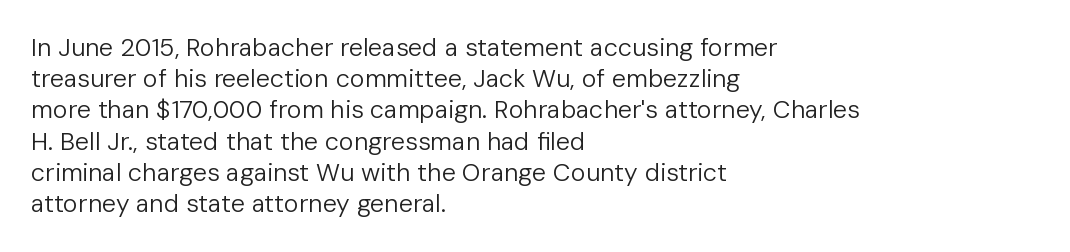
Spacing between characters is what you'd get straight out of the box. Ordinary non-slanted type is in use. The compositor pushed each line to the left boundary. Rows of type keep a routine distance in the vertical direction.
